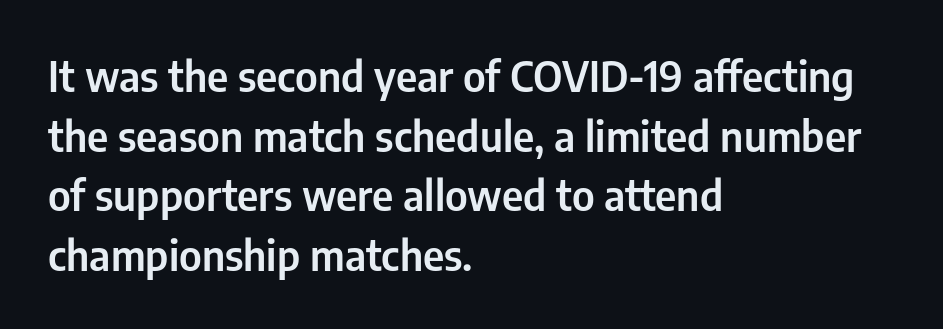
{"serif": "no", "italic": "no", "width": "condensed", "stroke_contrast": "low", "x_height": "medium", "monospaced": "no", "underline": "no", "align": "left", "line_spacing": "normal", "line_spacing_ratio": 1.42, "letter_spacing": "normal", "letter_spacing_em": 0.0, "glyph_px": 42}
